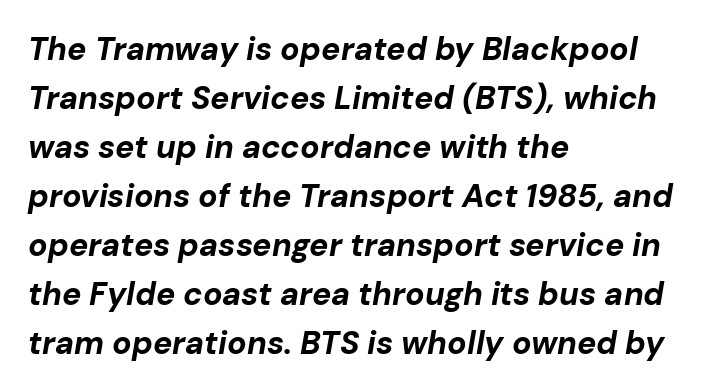
Q: Is the text bold? A: Yes.
Q: Is the text italic (slanted)? A: Yes, it leans right by about 10 degrees.
Q: Is the text underlined? A: No.
Q: How is the paragraph aligned? A: Left-aligned.
Q: Is the spacing between letters normal or unusually wide? A: Normal.
Q: Is the spacing between lines tight, normal or loose? A: Normal.
Q: Width (condensed, normal, or wide)? A: Normal.
Q: Stroke contrast? A: Low.
Q: x-height? A: Medium.
Q: Monospaced? A: No.
